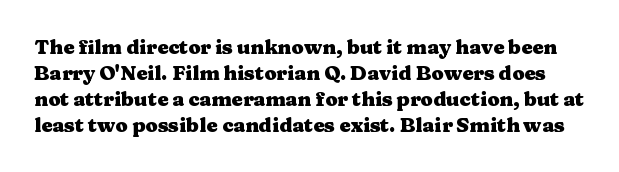
I'd describe the lettering as bold — thick and assertive. Underline: absent. Posture: upright roman. Successive baselines arrive at the customary interval. Inter-character spacing is left at the font's built-in metrics.
